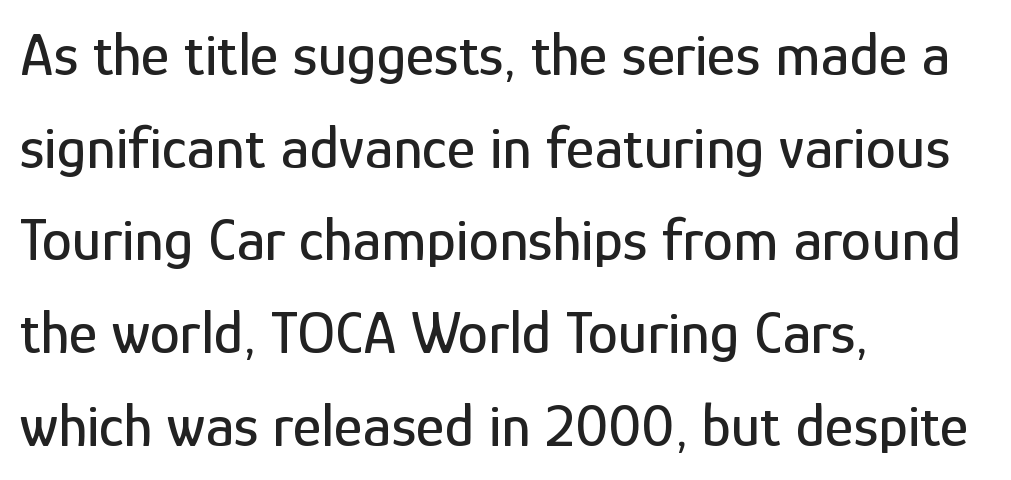
The designer went with a sans here, leaving each stem footless. Bare-footed words on every line. The axis of the letterforms is exactly vertical. In terms of leading, this rendering sits right in the middle. This sample has the flowing, uneven cadence of proportional lettering.
